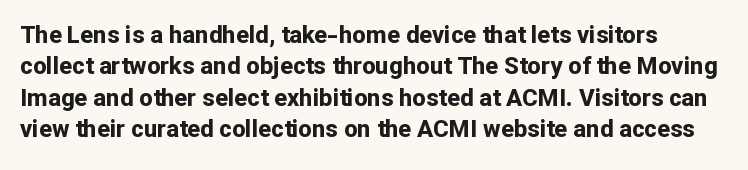
{"italic": "no", "bold": "yes", "underline": "no", "align": "left", "line_spacing": "normal", "line_spacing_ratio": 1.31, "letter_spacing": "normal", "letter_spacing_em": 0.0, "glyph_px": 24}
